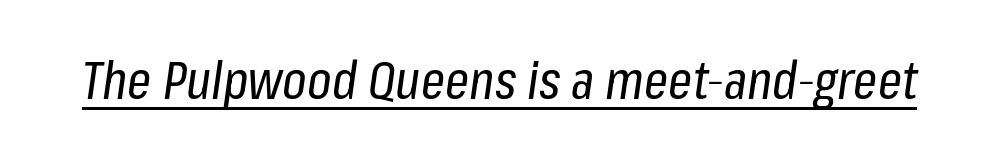
{"italic": "yes", "lean": "right", "slant_degrees": 8, "bold": "no", "weight": "regular", "width": "condensed", "stroke_contrast": "low", "x_height": "medium", "monospaced": "no", "underline": "yes", "letter_spacing": "normal", "letter_spacing_em": 0.0, "glyph_px": 53}
